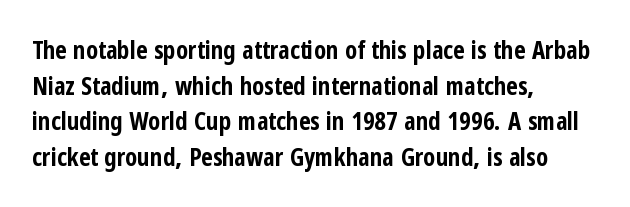
Q: Is the text bold? A: Yes.
Q: Is the text italic (slanted)? A: No, it is upright.
Q: Is the text underlined? A: No.
Q: How is the paragraph aligned? A: Left-aligned.
Q: Is the spacing between letters normal or unusually wide? A: Normal.
Q: Is the spacing between lines tight, normal or loose? A: Normal.
